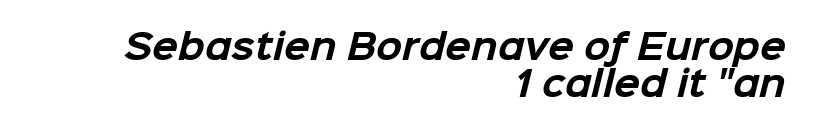
Q: Is the text bold? A: Yes.
Q: Is the typeface a serif or a sans-serif typeface? A: Sans-serif.
Q: Is the text underlined? A: No.
Q: How is the paragraph aligned? A: Right-aligned.
Q: Is the spacing between letters normal or unusually wide? A: Normal.
Q: Is the spacing between lines tight, normal or loose? A: Tight.
Q: Width (condensed, normal, or wide)? A: Normal.
Q: Stroke contrast? A: Low.
Q: x-height? A: Medium.
Q: Monospaced? A: No.
